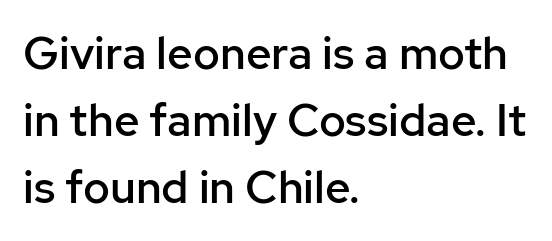
Q: Is the text bold? A: Semi-bold.
Q: Is the text italic (slanted)? A: No, it is upright.
Q: Is the typeface a serif or a sans-serif typeface? A: Sans-serif.
Q: Is the text underlined? A: No.
Q: How is the paragraph aligned? A: Left-aligned.
Q: Is the spacing between letters normal or unusually wide? A: Normal.
Q: Is the spacing between lines tight, normal or loose? A: Normal.
Q: Width (condensed, normal, or wide)? A: Normal.
Q: Stroke contrast? A: Low.
Q: x-height? A: Medium.
Q: Monospaced? A: No.
